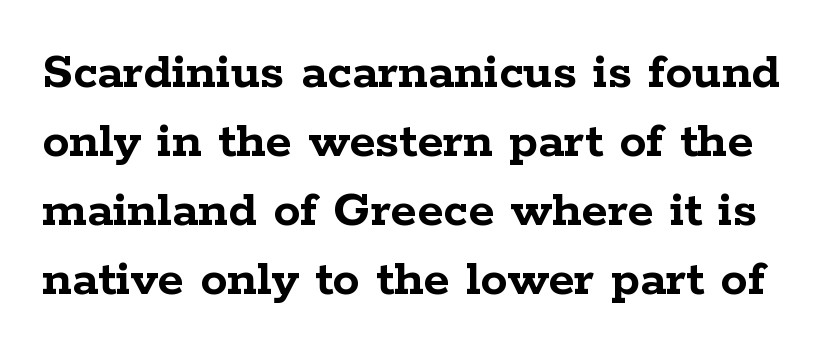
Q: Is the text bold? A: Yes.
Q: Is the text italic (slanted)? A: No, it is upright.
Q: Is the typeface a serif or a sans-serif typeface? A: Serif.
Q: Is the text underlined? A: No.
Q: Is the spacing between letters normal or unusually wide? A: Normal.
Q: Is the spacing between lines tight, normal or loose? A: Normal.
Q: Width (condensed, normal, or wide)? A: Wide.
Q: Stroke contrast? A: Low.
Q: x-height? A: Medium.
Q: Monospaced? A: No.
